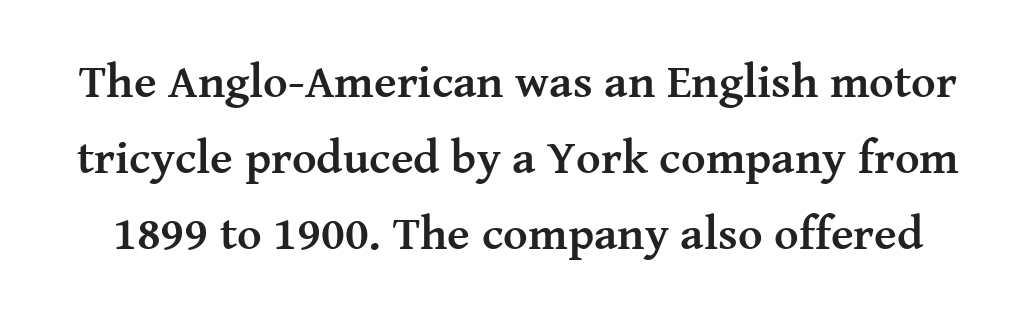
{"serif": "yes", "italic": "no", "bold": "yes", "weight": "semibold", "width": "normal", "stroke_contrast": "medium", "x_height": "medium", "monospaced": "no", "underline": "no", "line_spacing": "normal", "line_spacing_ratio": 1.62, "letter_spacing": "normal", "letter_spacing_em": 0.0, "glyph_px": 47}
